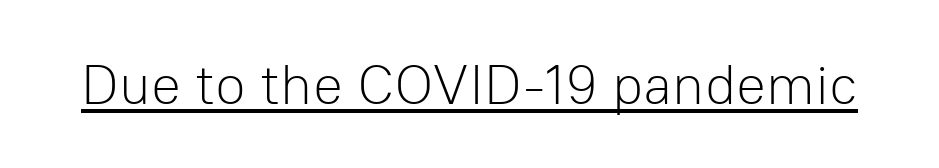
{"serif": "no", "italic": "no", "bold": "no", "weight": "light", "width": "normal", "stroke_contrast": "low", "x_height": "medium", "monospaced": "no", "underline": "yes", "letter_spacing": "normal", "letter_spacing_em": 0.0, "glyph_px": 56}
